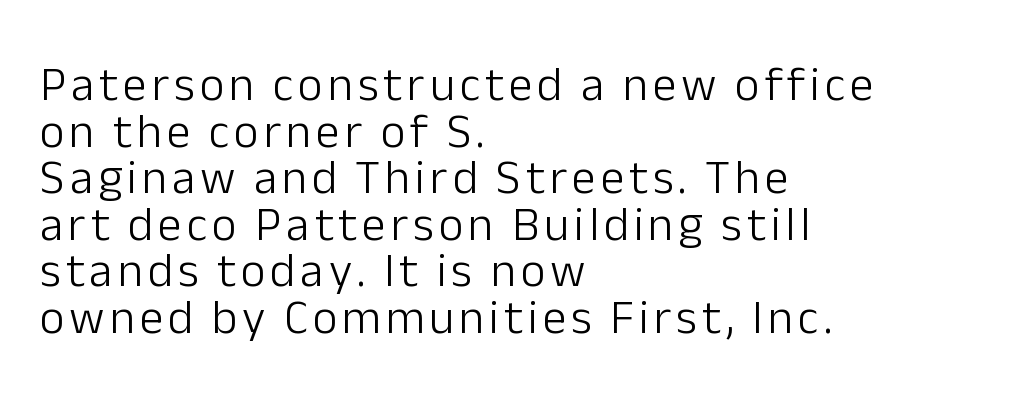
Beneath every word, the page is bare. Characters remain perfectly vertical along every line. The block of text is dense from top to bottom, with scant space between rows. Line beginnings align vertically; line endings do not. Looks like regular typesetting: each glyph gets only the width it needs. Are there feet on the stems? There aren't — it's a sans.
